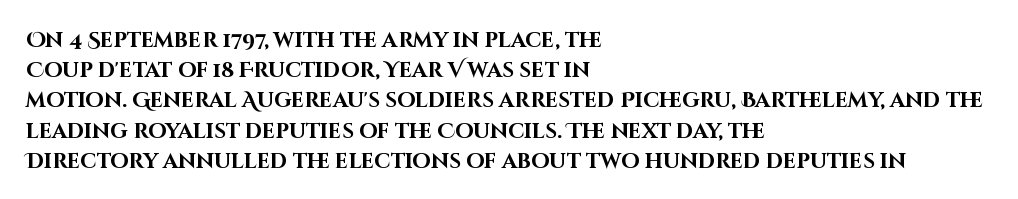
{"italic": "no", "bold": "yes", "underline": "no", "align": "left", "line_spacing": "normal", "line_spacing_ratio": 1.44, "letter_spacing": "normal", "letter_spacing_em": 0.0, "glyph_px": 21}
